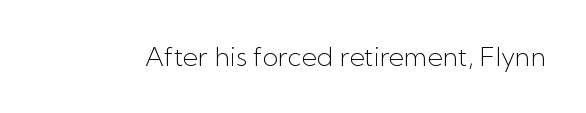
The image shows 26 px text type, upright; set normal letter spacing, not underlined.
